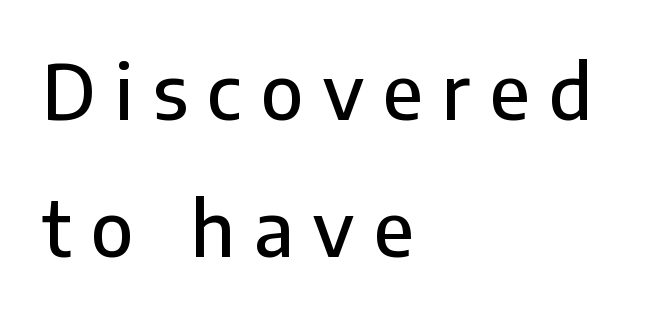
{"serif": "no", "italic": "no", "width": "normal", "stroke_contrast": "low", "x_height": "medium", "monospaced": "no", "underline": "no", "align": "left", "line_spacing_ratio": 1.83, "letter_spacing": "wide", "letter_spacing_em": 0.26, "glyph_px": 75}
